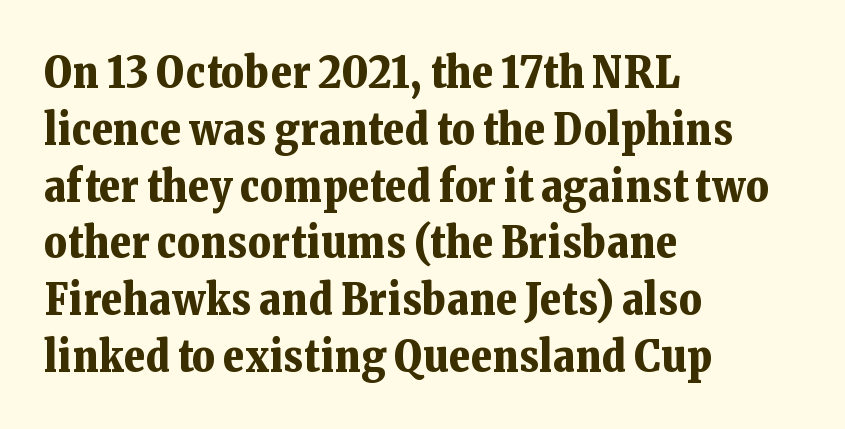
Examine the stroke ends and you'll spot serifs. Character widths vary here, with narrow letters taking less room than wide ones. Caption: bold face, heavy strokes. This sample uses an upright cut, with every glyph sitting square on the baseline. Compared with typical body copy, the letter spacing here is the same. The typesetter chose a ragged-right arrangement here.
